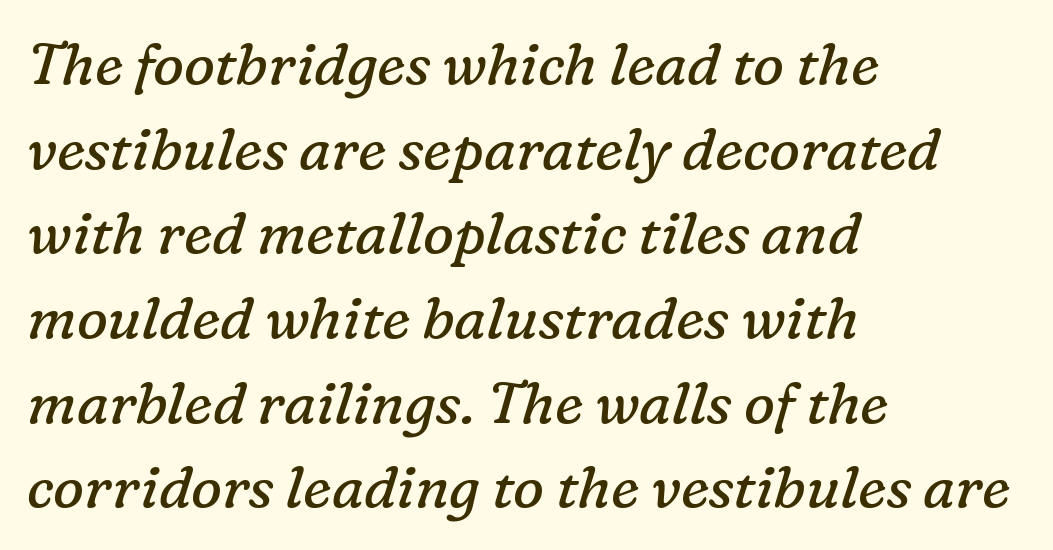
Q: Is the text bold? A: No.
Q: Is the text italic (slanted)? A: Yes, it leans right by about 16 degrees.
Q: Is the typeface a serif or a sans-serif typeface? A: Serif.
Q: Is the text underlined? A: No.
Q: How is the paragraph aligned? A: Left-aligned.
Q: Is the spacing between letters normal or unusually wide? A: Normal.
Q: Is the spacing between lines tight, normal or loose? A: Normal.
Q: Width (condensed, normal, or wide)? A: Normal.
Q: Stroke contrast? A: Low.
Q: x-height? A: Medium.
Q: Monospaced? A: No.
